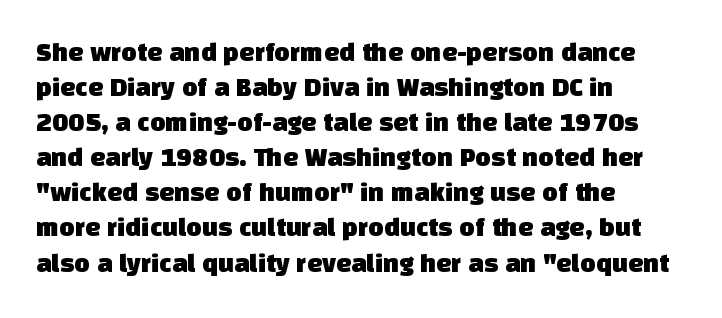
{"underline": "no", "align": "left", "line_spacing": "normal", "line_spacing_ratio": 1.3, "letter_spacing": "normal", "letter_spacing_em": 0.0, "glyph_px": 27}
